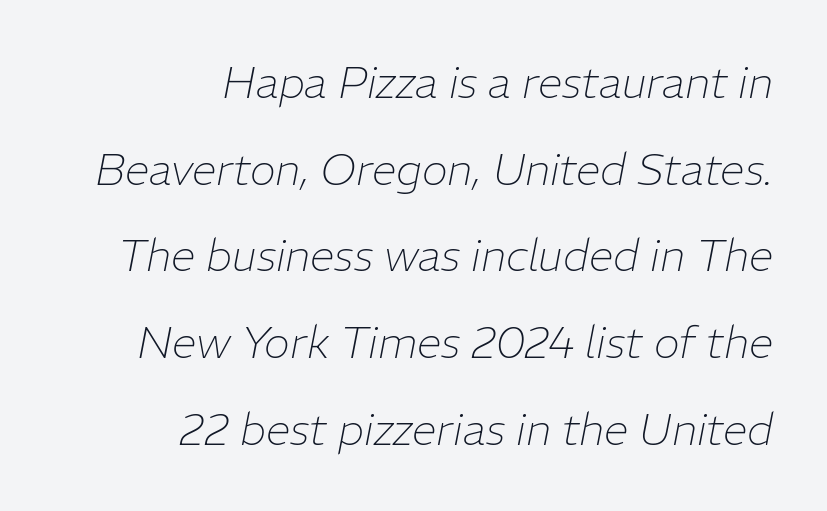
{"italic": "yes", "lean": "right", "slant_degrees": 11, "bold": "no", "weight": "thin", "width": "normal", "stroke_contrast": "low", "x_height": "medium", "monospaced": "no", "underline": "no", "align": "right", "line_spacing": "loose", "line_spacing_ratio": 1.97, "letter_spacing": "normal", "letter_spacing_em": 0.0, "glyph_px": 44}
